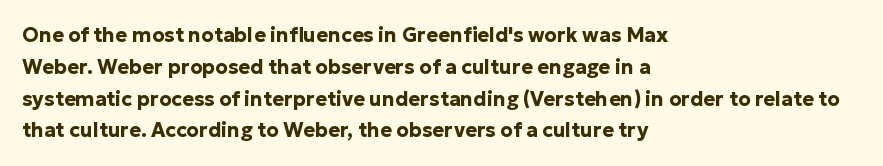
{"italic": "no", "bold": "yes", "underline": "no", "align": "left", "line_spacing": "normal", "line_spacing_ratio": 1.59, "letter_spacing": "normal", "letter_spacing_em": 0.0, "glyph_px": 20}
